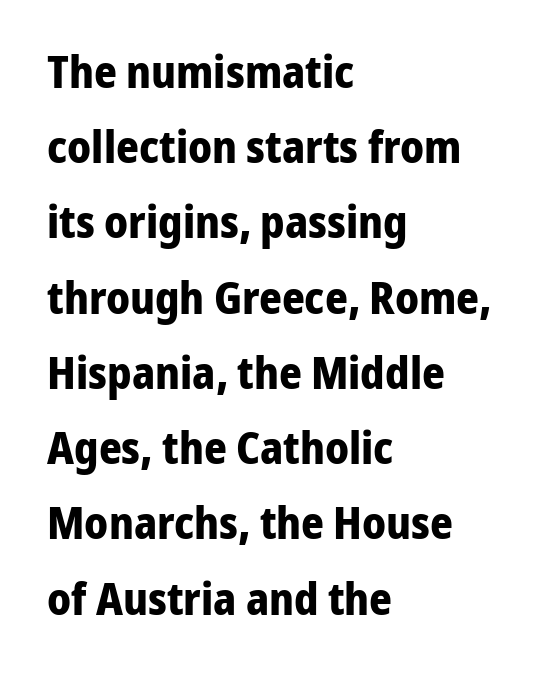
Q: Is the text bold? A: Yes.
Q: Is the text italic (slanted)? A: No, it is upright.
Q: Is the typeface a serif or a sans-serif typeface? A: Sans-serif.
Q: Is the text underlined? A: No.
Q: How is the paragraph aligned? A: Left-aligned.
Q: Is the spacing between letters normal or unusually wide? A: Normal.
Q: Width (condensed, normal, or wide)? A: Normal.
Q: Stroke contrast? A: Low.
Q: x-height? A: Medium.
Q: Monospaced? A: No.
